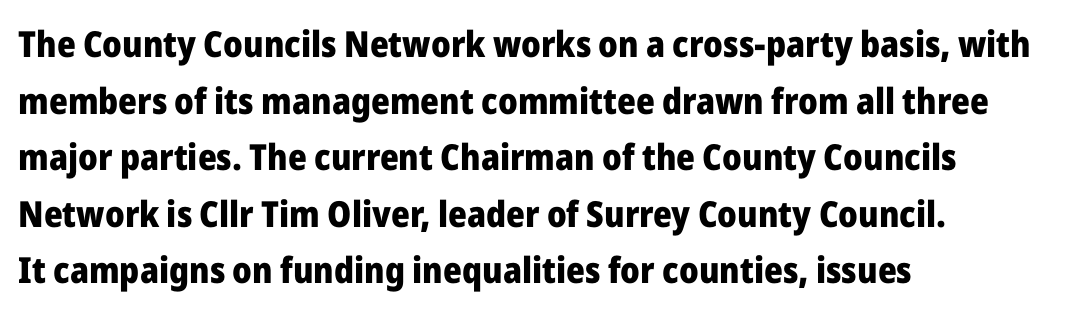
Do the letters lean? They stand straight. Typographically, this falls in the sans-serif category. This sample keeps an unexceptional amount of space between lines. Descender tails drop into unmarked territory. You could call the tracking neutral — neither tight nor loose.
